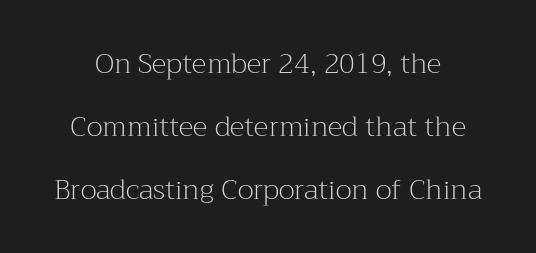
{"serif": "yes", "italic": "no", "bold": "no", "weight": "light", "width": "normal", "stroke_contrast": "medium", "x_height": "medium", "monospaced": "no", "underline": "no", "line_spacing": "loose", "line_spacing_ratio": 2.25, "letter_spacing": "normal", "letter_spacing_em": 0.0, "glyph_px": 28}
